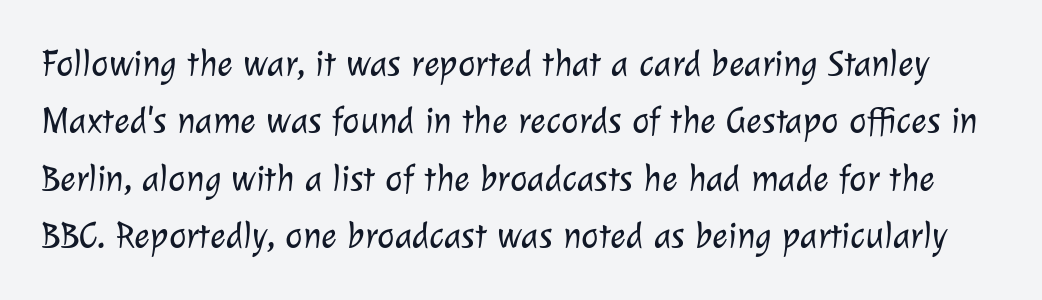
Q: Is the text bold? A: No.
Q: Is the typeface a serif or a sans-serif typeface? A: Sans-serif.
Q: Is the text underlined? A: No.
Q: Is the spacing between letters normal or unusually wide? A: Normal.
Q: Is the spacing between lines tight, normal or loose? A: Normal.
Q: Width (condensed, normal, or wide)? A: Normal.
Q: Stroke contrast? A: Low.
Q: x-height? A: Medium.
Q: Monospaced? A: No.
